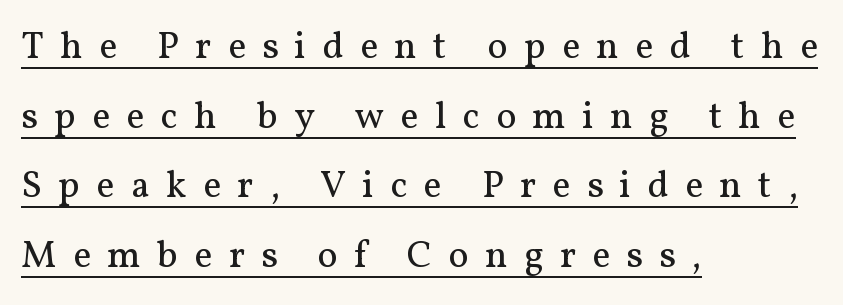
{"serif": "yes", "italic": "no", "bold": "no", "weight": "regular", "width": "normal", "stroke_contrast": "medium", "x_height": "medium", "monospaced": "no", "underline": "yes", "align": "left", "line_spacing_ratio": 1.83, "letter_spacing": "wide", "letter_spacing_em": 0.43, "glyph_px": 38}
